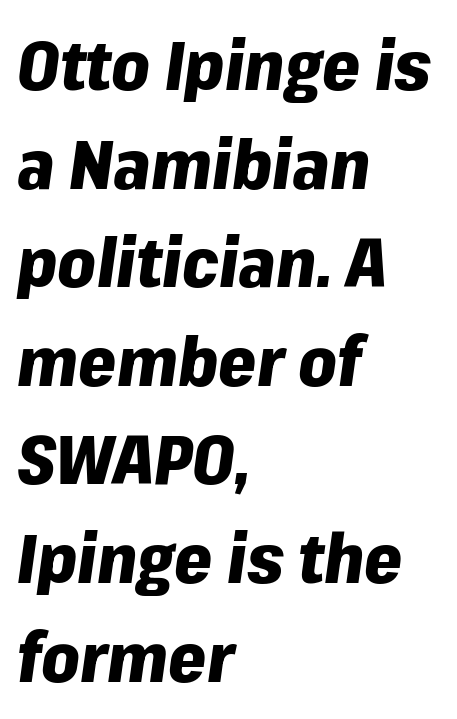
Italic: yes, the glyphs are oblique. Lines of text with bare space underneath. Observe the ordinary spacing: letters are neighbours, not strangers. The strokes are fattened all the way to bold. These lines are set flush left with a ragged right edge.
